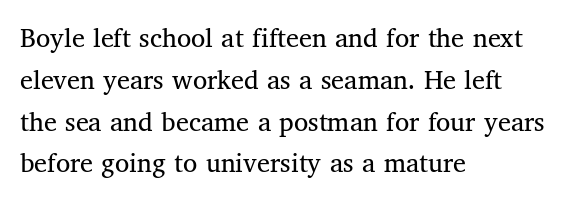
The image shows 29 px regular-weight serif type, upright; set left-aligned, normal line spacing (1.44x), normal letter spacing, not underlined; medium stroke contrast and a medium x-height.
